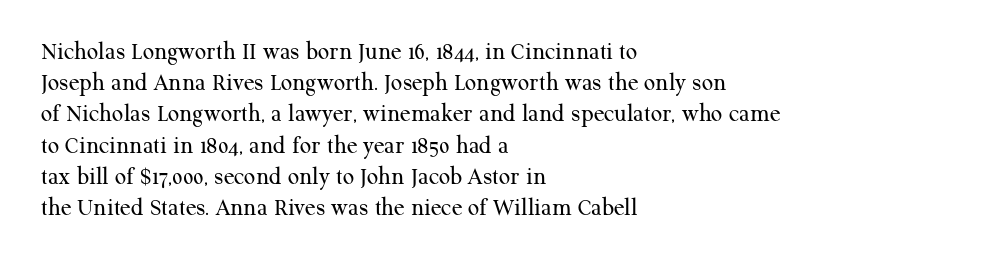
The image shows 25 px text type, upright; set left-aligned, normal line spacing (1.25x), normal letter spacing, not underlined.
